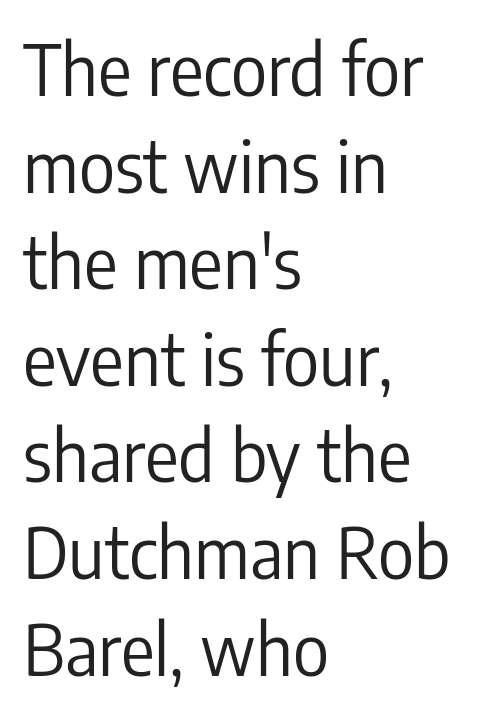
The leading is moderate, giving the passage an even texture. Are there feet on the stems? There aren't — it's a sans. Heaviness? Minimal to ordinary, like unemphasized prose. These lines were composed using upright roman letters. Character widths vary here, with narrow letters taking less room than wide ones. Is the block centered? No — it sits flush against the left margin.
